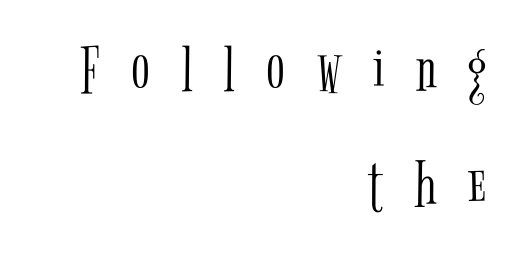
{"serif": "yes", "italic": "no", "bold": "no", "weight": "light", "width": "condensed", "stroke_contrast": "low", "x_height": "medium", "monospaced": "no", "underline": "no", "align": "right", "line_spacing": "normal", "line_spacing_ratio": 1.66, "letter_spacing": "wide", "letter_spacing_em": 0.46, "glyph_px": 69}
